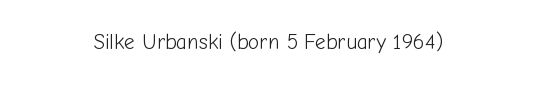
Q: Is the text bold? A: No.
Q: Is the text italic (slanted)? A: No, it is upright.
Q: Is the text underlined? A: No.
Q: How is the paragraph aligned? A: Centered.
Q: Is the spacing between letters normal or unusually wide? A: Normal.
